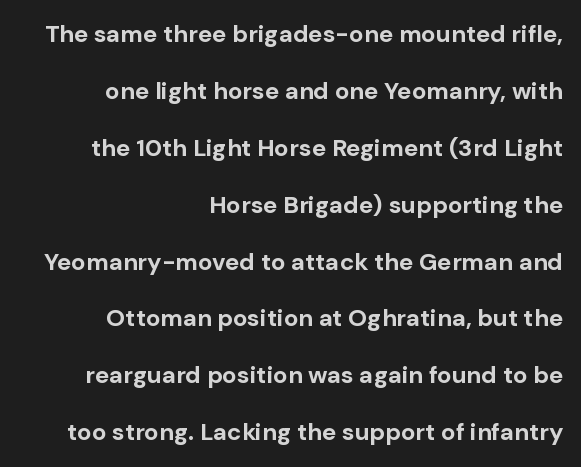
Q: Is the text bold? A: Yes.
Q: Is the text italic (slanted)? A: No, it is upright.
Q: Is the text underlined? A: No.
Q: How is the paragraph aligned? A: Right-aligned.
Q: Is the spacing between letters normal or unusually wide? A: Normal.
Q: Is the spacing between lines tight, normal or loose? A: Loose.
